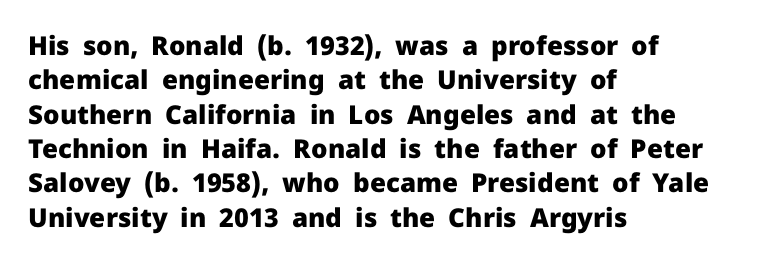
The image shows 26 px bold type, upright; set left-aligned, normal line spacing (1.32x), normal letter spacing, not underlined.
